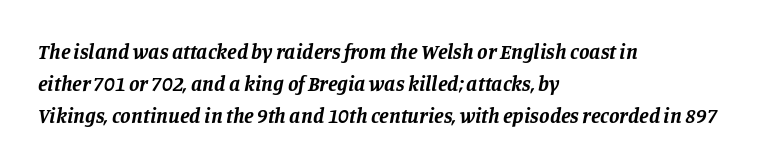
The image shows 21 px bold type, italic (leaning right); set left-aligned, normal line spacing (1.52x), normal letter spacing, not underlined.
